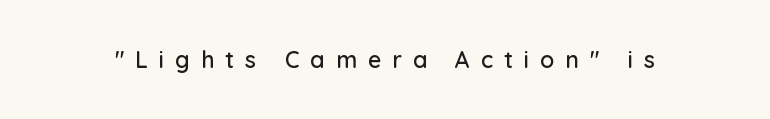
{"italic": "no", "underline": "no", "letter_spacing": "wide", "letter_spacing_em": 0.48, "glyph_px": 23}
